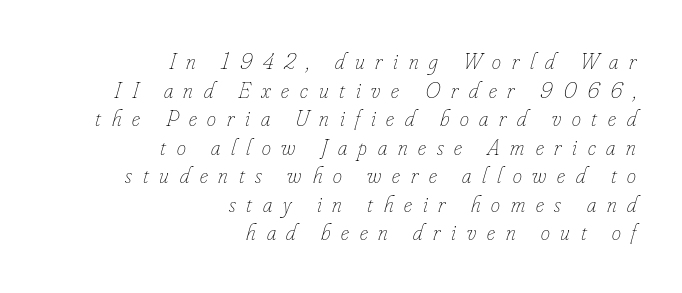
{"italic": "yes", "lean": "right", "slant_degrees": 16, "bold": "no", "underline": "no", "align": "right", "line_spacing_ratio": 1.24, "letter_spacing": "wide", "letter_spacing_em": 0.47, "glyph_px": 23}
